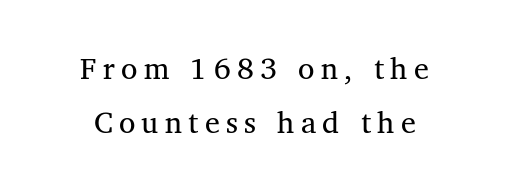
{"serif": "yes", "bold": "no", "weight": "regular", "width": "normal", "stroke_contrast": "medium", "x_height": "medium", "monospaced": "no", "underline": "no", "align": "center", "line_spacing_ratio": 1.8, "letter_spacing": "wide", "letter_spacing_em": 0.21, "glyph_px": 30}
